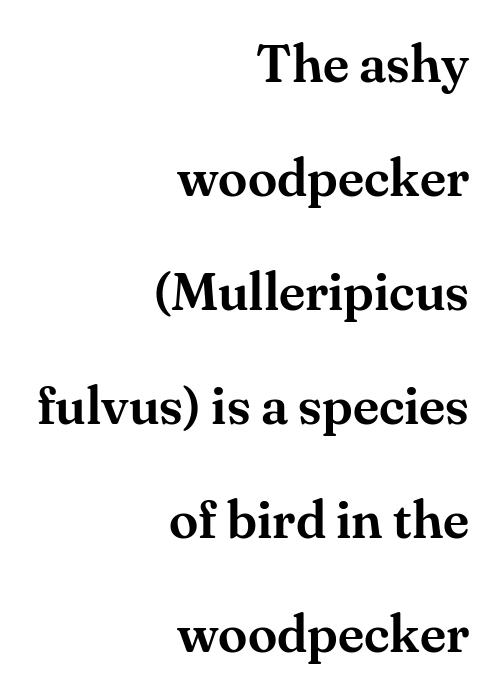
Q: Is the text italic (slanted)? A: No, it is upright.
Q: Is the typeface a serif or a sans-serif typeface? A: Serif.
Q: Is the text underlined? A: No.
Q: How is the paragraph aligned? A: Right-aligned.
Q: Is the spacing between letters normal or unusually wide? A: Normal.
Q: Is the spacing between lines tight, normal or loose? A: Loose.
Q: Width (condensed, normal, or wide)? A: Normal.
Q: Stroke contrast? A: Medium.
Q: x-height? A: Small.
Q: Monospaced? A: No.
